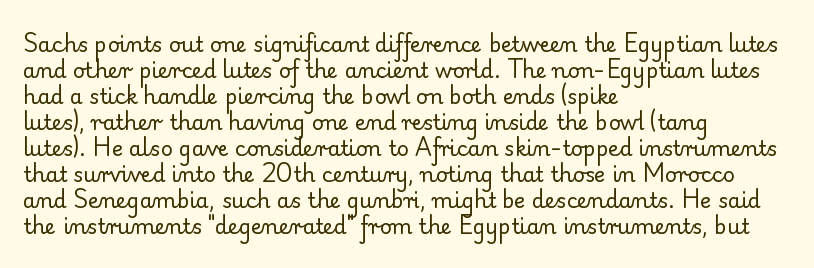
The image shows 21 px text type, upright; set left-aligned, line spacing 1.24x, normal letter spacing, not underlined.
